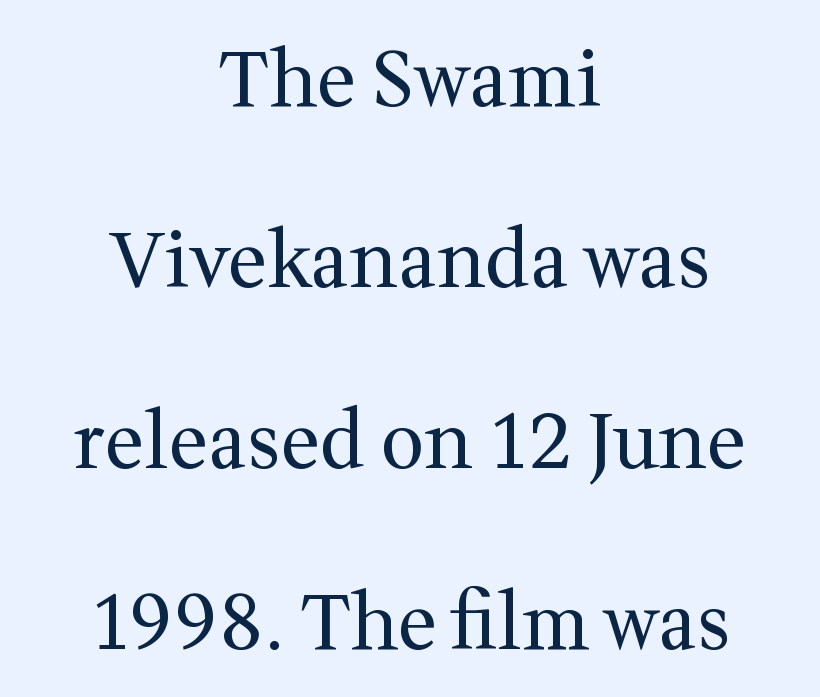
Q: Is the text bold? A: No.
Q: Is the text italic (slanted)? A: No, it is upright.
Q: Is the typeface a serif or a sans-serif typeface? A: Serif.
Q: Is the text underlined? A: No.
Q: How is the paragraph aligned? A: Centered.
Q: Is the spacing between letters normal or unusually wide? A: Normal.
Q: Is the spacing between lines tight, normal or loose? A: Loose.
Q: Width (condensed, normal, or wide)? A: Normal.
Q: Stroke contrast? A: Medium.
Q: x-height? A: Medium.
Q: Monospaced? A: No.
